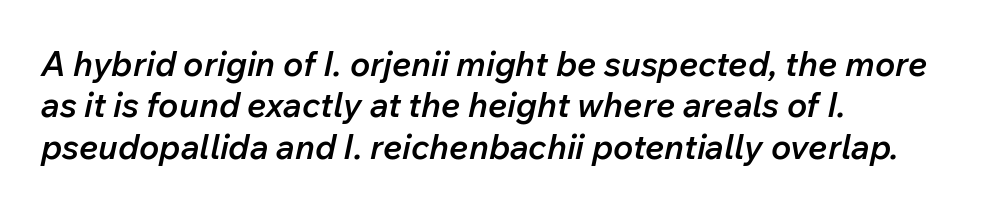
The image shows 34 px semibold type, italic (leaning right); set left-aligned, line spacing 1.22x, normal letter spacing, not underlined; low stroke contrast and a medium x-height.
